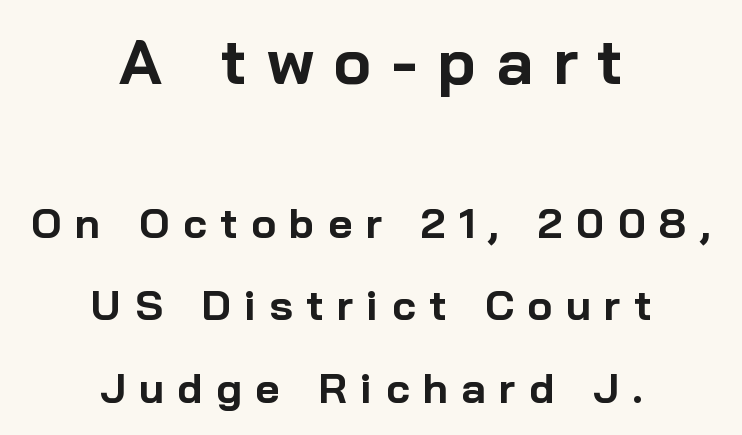
{"serif": "no", "italic": "no", "bold": "yes", "weight": "bold", "width": "normal", "stroke_contrast": "low", "x_height": "medium", "monospaced": "no", "underline": "no", "align": "center", "line_spacing": "loose", "line_spacing_ratio": 1.97, "letter_spacing": "wide", "letter_spacing_em": 0.32, "larger_block": "first", "size_ratio": 1.5, "glyph_px": 63}
